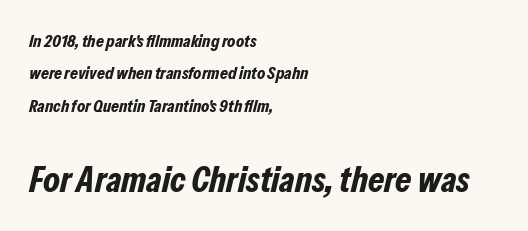
Its strokes are broad and dark, the hallmark of bold type. The typography opts for an oblique posture over an upright one. Does the bottom block carry the larger type? Yes, it does. These lines are rendered in a variable-pitch font.
